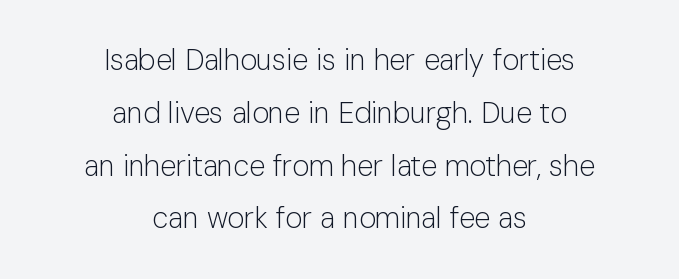
These lines are centered, leaving both edges ragged. Just letters on the line, the space beneath them empty. Typographically, this falls in the sans-serif category. Compared with typical body copy, the letter spacing here is the same.
